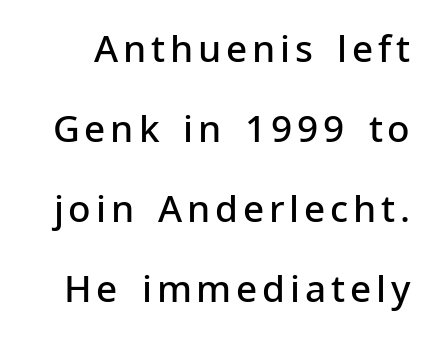
The image shows 37 px semibold sans-serif type, upright; set loose line spacing (2.16x), not underlined; low stroke contrast and a medium x-height.
